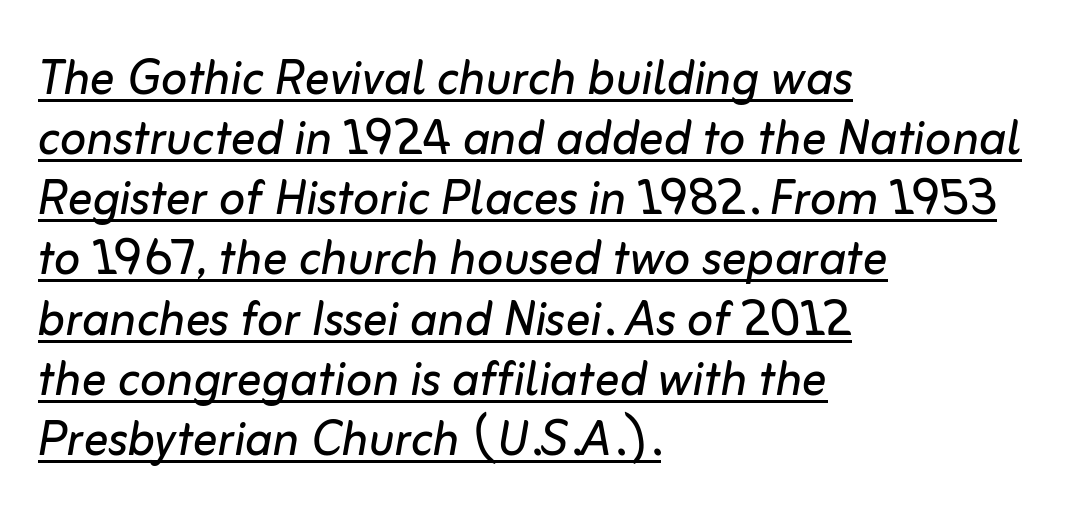
The image shows 62 px regular-weight type, italic (leaning right); set left-aligned, tight line spacing (0.97x), normal letter spacing, underlined; low stroke contrast and a medium x-height.
